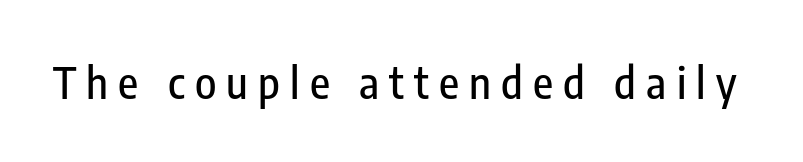
The image shows 44 px condensed sans-serif type, upright; set unusually wide letter spacing (+0.23 em), not underlined; low stroke contrast and a medium x-height.
